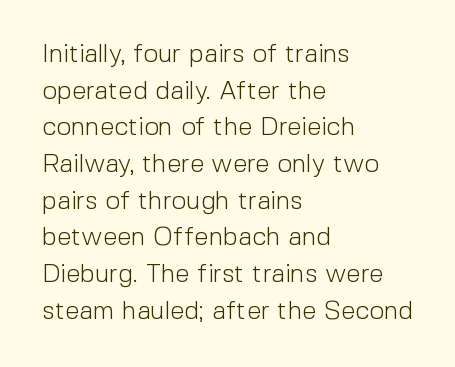
In CSS terms this would be text-align: left. The words here are not underlined. The font is comparable to plain body text, perhaps lighter. Every character sits straight up, as roman type does. The vertical gap from one line to the next is medium. Compared with typical body copy, the letter spacing here is the same.
